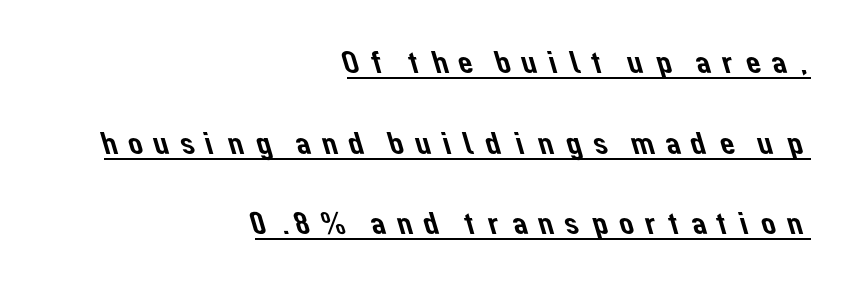
{"serif": "no", "width": "normal", "stroke_contrast": "low", "x_height": "medium", "monospaced": "no", "underline": "yes", "align": "right", "line_spacing": "loose", "line_spacing_ratio": 2.44, "letter_spacing": "wide", "letter_spacing_em": 0.22, "glyph_px": 33}
